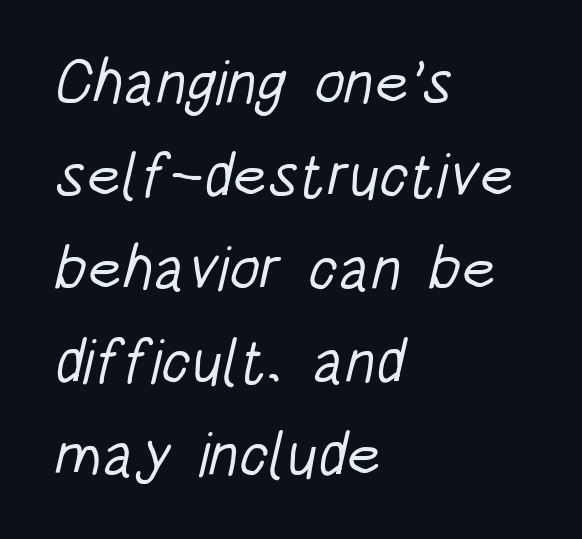
{"serif": "no", "bold": "no", "weight": "light", "width": "condensed", "stroke_contrast": "low", "x_height": "large", "monospaced": "no", "underline": "no", "align": "left", "line_spacing": "normal", "line_spacing_ratio": 1.5, "letter_spacing": "normal", "letter_spacing_em": 0.0, "glyph_px": 62}
